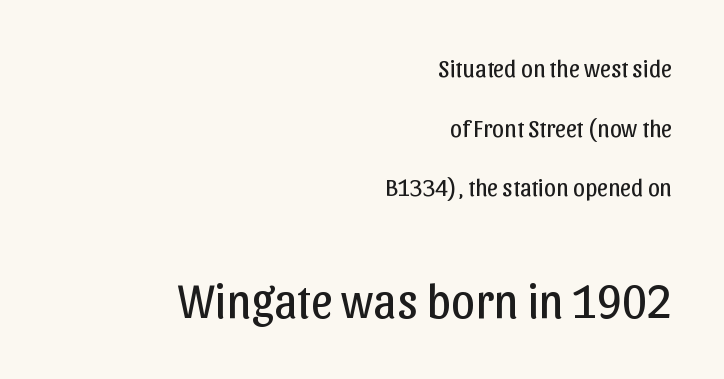
Q: Is the text bold? A: No.
Q: Is the text italic (slanted)? A: No, it is upright.
Q: Is the typeface a serif or a sans-serif typeface? A: Sans-serif.
Q: Is the text underlined? A: No.
Q: How is the paragraph aligned? A: Right-aligned.
Q: Is the spacing between letters normal or unusually wide? A: Normal.
Q: Is the spacing between lines tight, normal or loose? A: Loose.
Q: Which block of text is set in a larger size, the first (top) or the second (bottom)? A: The second (bottom) one.
Q: Width (condensed, normal, or wide)? A: Normal.
Q: Stroke contrast? A: Low.
Q: x-height? A: Medium.
Q: Monospaced? A: No.
